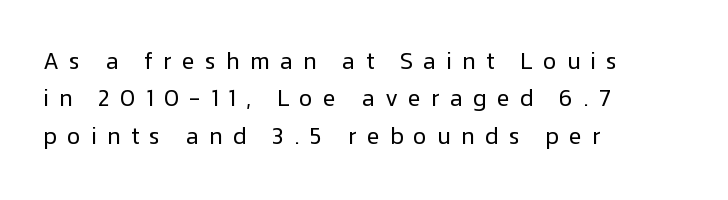
{"italic": "no", "bold": "no", "underline": "no", "align": "left", "line_spacing": "normal", "line_spacing_ratio": 1.63, "letter_spacing": "wide", "letter_spacing_em": 0.45, "glyph_px": 23}
